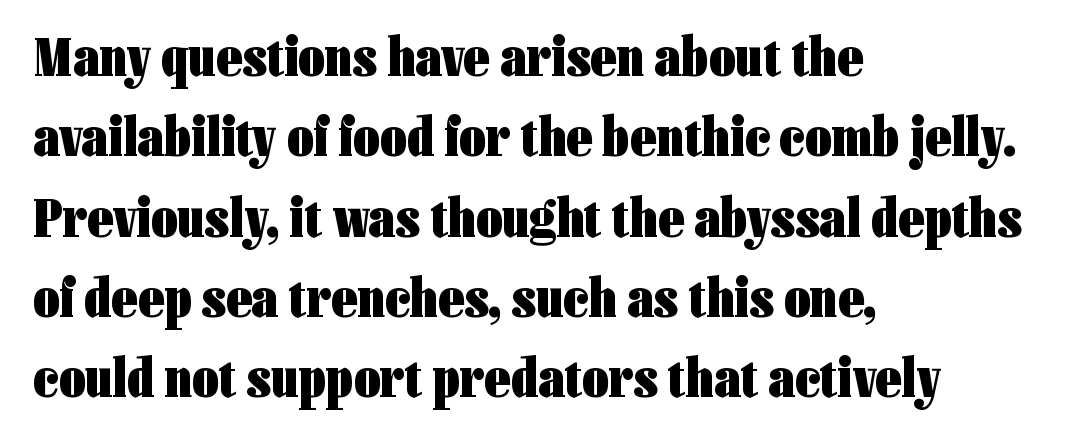
The rendering uses a moderate line-height, typical for paragraphs. In terms of letterspacing, this is plain default setting. Summary of weight: heavy, a full bold. Serif or sans? Sans — the stroke terminals are bare. This rendering features lettering with no underline. Which margin do the lines hug? The left one — the right edge is uneven.
